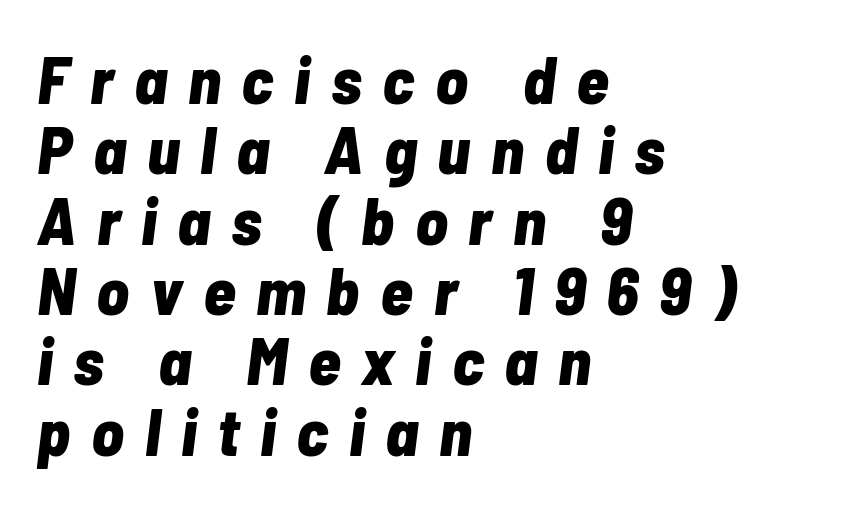
The image shows 67 px bold, condensed type, italic (leaning right); set left-aligned, tight line spacing (1.05x), unusually wide letter spacing (+0.31 em), not underlined; low stroke contrast and a medium x-height.
